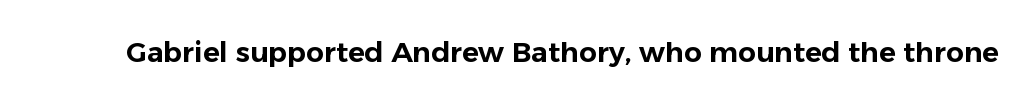
Q: Is the text italic (slanted)? A: No, it is upright.
Q: Is the typeface a serif or a sans-serif typeface? A: Sans-serif.
Q: Is the text underlined? A: No.
Q: Is the spacing between letters normal or unusually wide? A: Normal.
Q: Width (condensed, normal, or wide)? A: Normal.
Q: Stroke contrast? A: Low.
Q: x-height? A: Medium.
Q: Monospaced? A: No.
